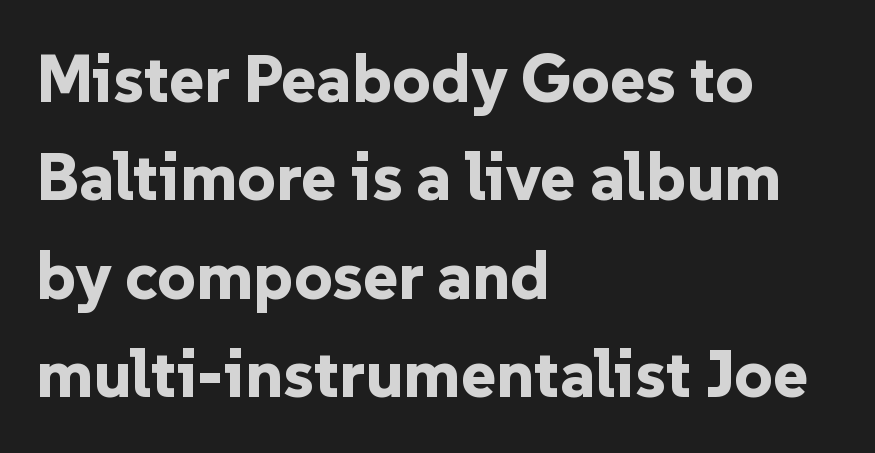
The image shows 67 px bold sans-serif type, upright; set left-aligned, normal line spacing (1.47x), normal letter spacing, not underlined; low stroke contrast and a medium x-height.
